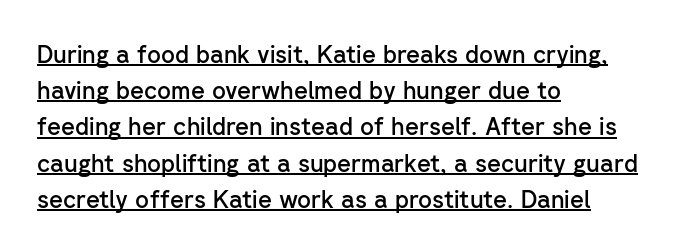
Q: Is the text bold? A: Semi-bold.
Q: Is the text italic (slanted)? A: No, it is upright.
Q: Is the text underlined? A: Yes.
Q: How is the paragraph aligned? A: Left-aligned.
Q: Is the spacing between letters normal or unusually wide? A: Normal.
Q: Is the spacing between lines tight, normal or loose? A: Normal.
